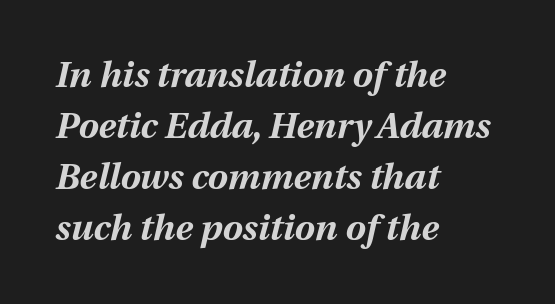
The image shows 36 px bold type, italic (leaning right); set left-aligned, normal line spacing (1.42x), normal letter spacing, not underlined; medium stroke contrast and a medium x-height.
